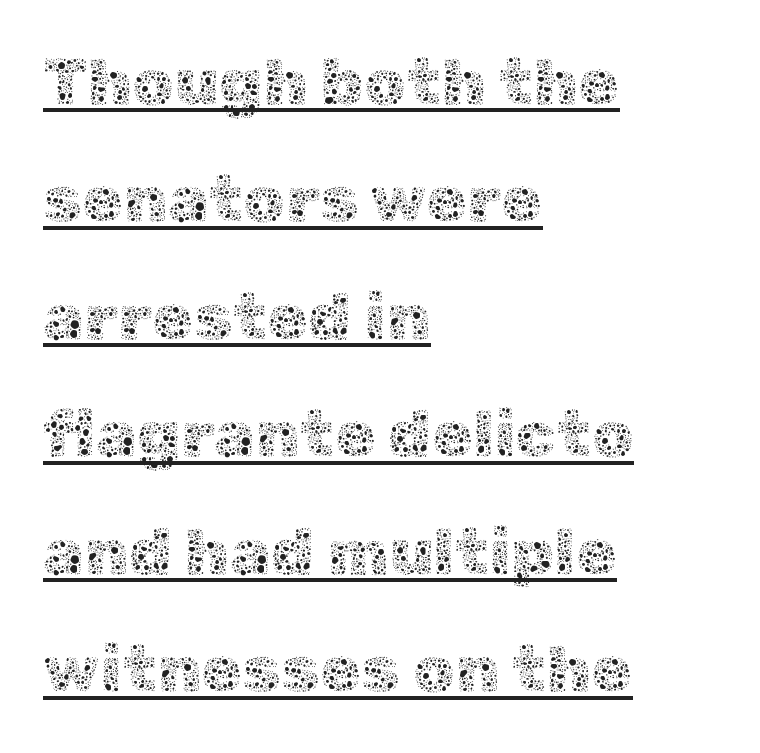
{"italic": "no", "bold": "no", "weight": "thin", "width": "normal", "x_height": "medium", "monospaced": "no", "underline": "yes", "align": "left", "line_spacing_ratio": 1.78, "letter_spacing": "normal", "letter_spacing_em": 0.0, "glyph_px": 66}
